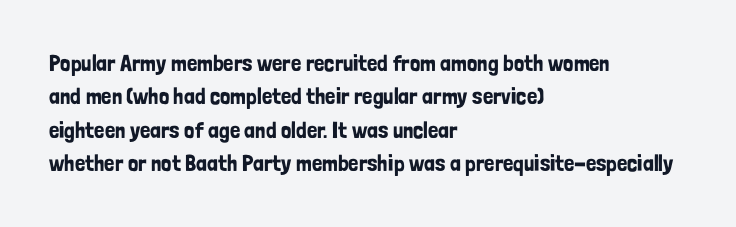
Q: Is the text italic (slanted)? A: No, it is upright.
Q: Is the text underlined? A: No.
Q: How is the paragraph aligned? A: Left-aligned.
Q: Is the spacing between letters normal or unusually wide? A: Normal.
Q: Is the spacing between lines tight, normal or loose? A: Normal.
